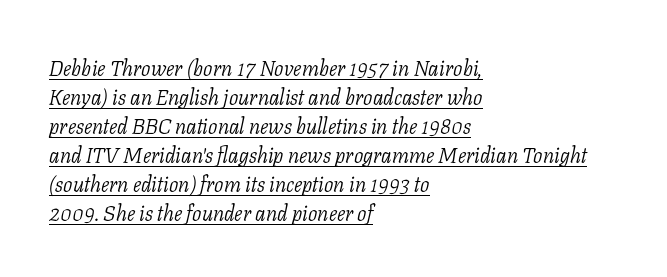
Posture: slanted. This is not heavy type; no bold has been used. If you drew a ruler down the left edge, every line would touch it. Does extra space separate the letters? No, they use regular spacing. Students, observe the line beneath the letters — that is underlining.
